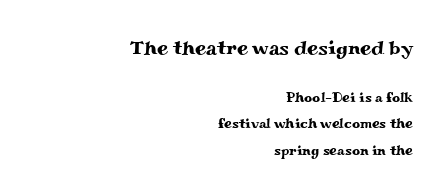
Q: Is the text italic (slanted)? A: No, it is upright.
Q: Is the text underlined? A: No.
Q: How is the paragraph aligned? A: Right-aligned.
Q: Is the spacing between letters normal or unusually wide? A: Normal.
Q: Which block of text is set in a larger size, the first (top) or the second (bottom)? A: The first (top) one.
